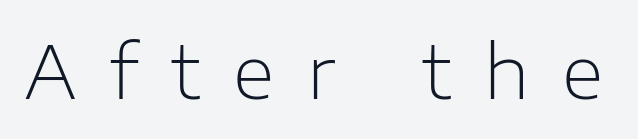
On a weight scale, this lands at 450 or below. Each letter's strokes conclude bluntly, with no projecting serifs. Is the letter spacing exaggerated? Yes — the characters are pushed far apart. The passage shown is typed in a proportional face where columns would drift.
